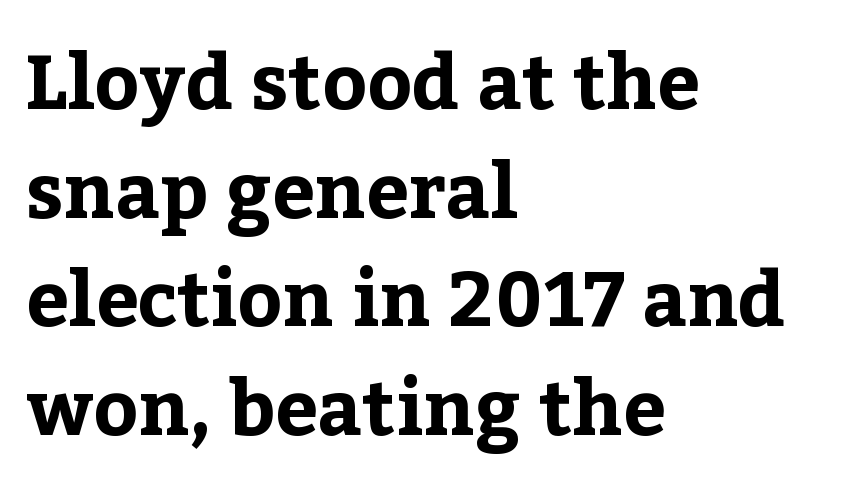
Q: Is the text bold? A: Yes.
Q: Is the text italic (slanted)? A: No, it is upright.
Q: Is the typeface a serif or a sans-serif typeface? A: Serif.
Q: Is the text underlined? A: No.
Q: How is the paragraph aligned? A: Left-aligned.
Q: Is the spacing between letters normal or unusually wide? A: Normal.
Q: Is the spacing between lines tight, normal or loose? A: Normal.
Q: Width (condensed, normal, or wide)? A: Normal.
Q: Stroke contrast? A: Low.
Q: x-height? A: Medium.
Q: Monospaced? A: No.
